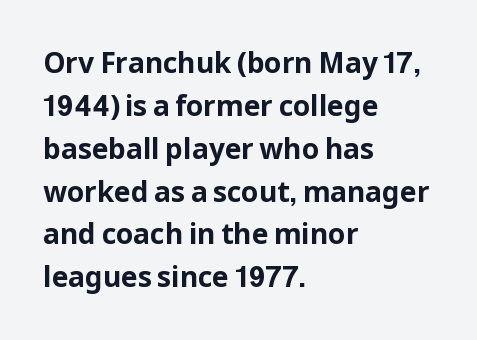
The image shows 28 px bold sans-serif type, upright; set left-aligned, normal line spacing (1.53x), normal letter spacing, not underlined; low stroke contrast and a medium x-height.
